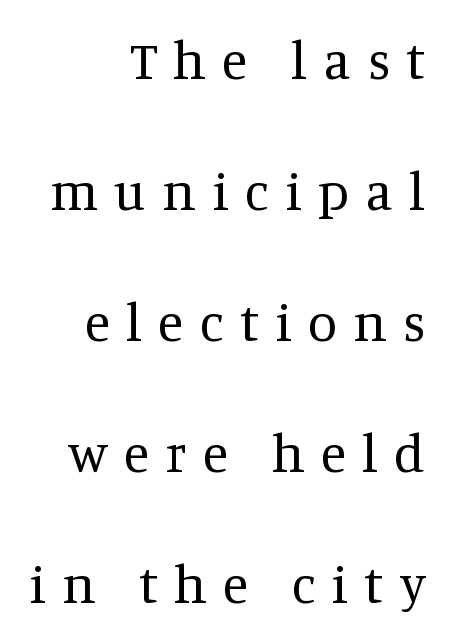
The image shows 53 px regular-weight serif type, upright; set right-aligned, loose line spacing (2.47x), unusually wide letter spacing (+0.31 em), not underlined; medium stroke contrast and a large x-height.
